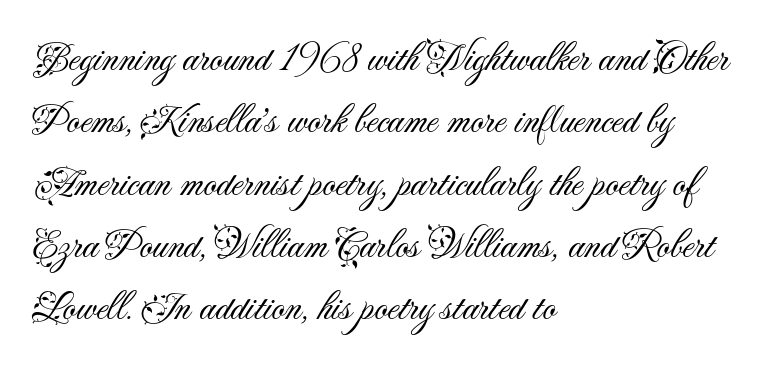
Q: Is the text bold? A: No.
Q: Is the text italic (slanted)? A: Yes.
Q: Is the typeface a serif or a sans-serif typeface? A: Sans-serif.
Q: Is the text underlined? A: No.
Q: How is the paragraph aligned? A: Left-aligned.
Q: Is the spacing between letters normal or unusually wide? A: Normal.
Q: Is the spacing between lines tight, normal or loose? A: Normal.
Q: Width (condensed, normal, or wide)? A: Normal.
Q: Stroke contrast? A: Medium.
Q: x-height? A: Small.
Q: Monospaced? A: No.
